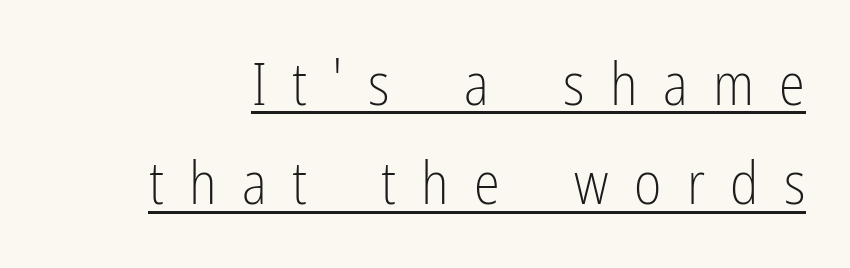
{"serif": "no", "italic": "no", "bold": "no", "weight": "light", "width": "condensed", "stroke_contrast": "low", "x_height": "medium", "monospaced": "no", "underline": "yes", "line_spacing": "normal", "line_spacing_ratio": 1.68, "letter_spacing": "wide", "letter_spacing_em": 0.43, "glyph_px": 59}
